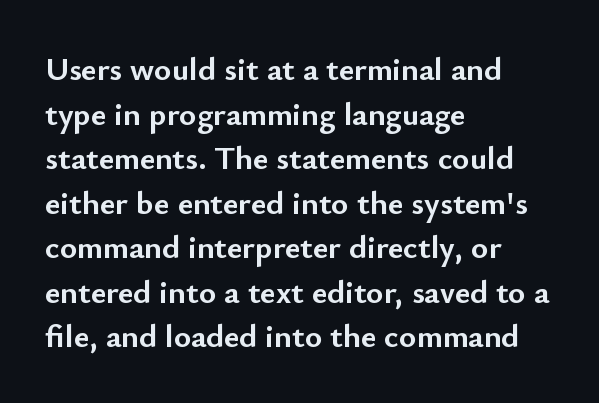
{"serif": "no", "italic": "no", "bold": "yes", "weight": "semibold", "width": "normal", "stroke_contrast": "low", "x_height": "small", "monospaced": "no", "underline": "no", "align": "left", "line_spacing": "normal", "line_spacing_ratio": 1.35, "letter_spacing": "normal", "letter_spacing_em": 0.0, "glyph_px": 33}
